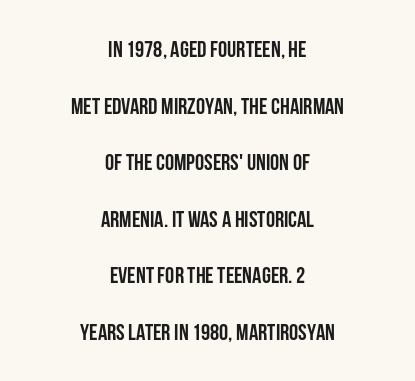
The sample has been set heavy, in full bold. A bare baseline throughout the passage. This is roman type, the default non-slanted kind. This rendering uses center alignment, leaving both contours irregular but symmetric.
